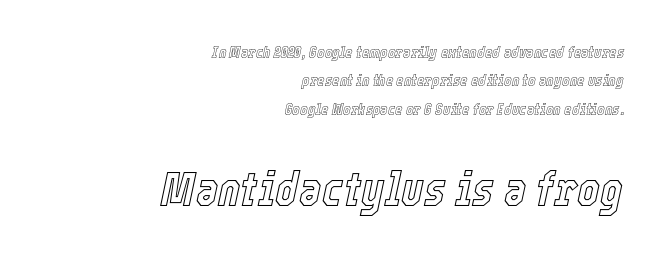
These lines stack with their right ends in a neat column. A typesetter would call this proportional, since set widths differ per character. The baseline area is clear. Italic: yes, the glyphs are oblique. The emphasis by scale lands on block number two, below. The gaps between neighbouring characters are ordinary and unremarkable.
